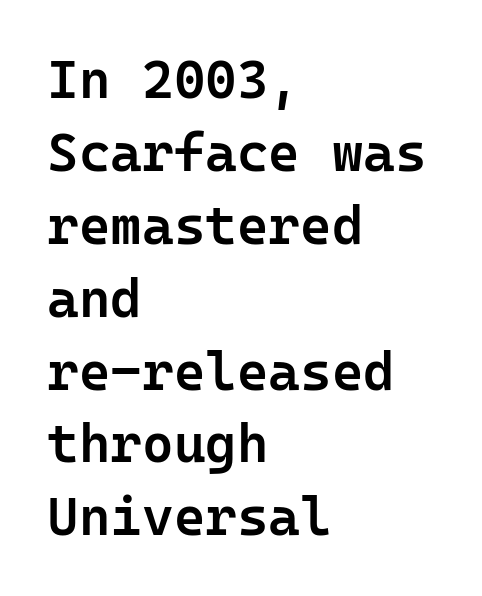
{"serif": "no", "italic": "no", "bold": "semi", "weight": "semibold", "width": "normal", "stroke_contrast": "low", "x_height": "medium", "underline": "no", "align": "left", "line_spacing": "normal", "line_spacing_ratio": 1.35, "letter_spacing": "normal", "letter_spacing_em": 0.0, "glyph_px": 54}
